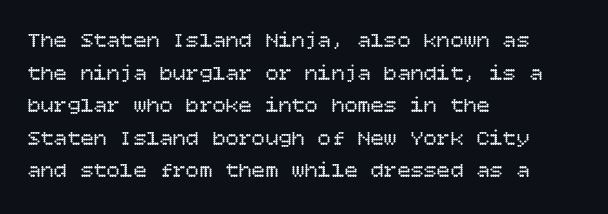
Rows of type keep a routine distance in the vertical direction. The space beneath each line is pristine and unruled. Which margin do the lines hug? The left one — the right edge is uneven. The letterforms sit shoulder to shoulder at normal distance.
